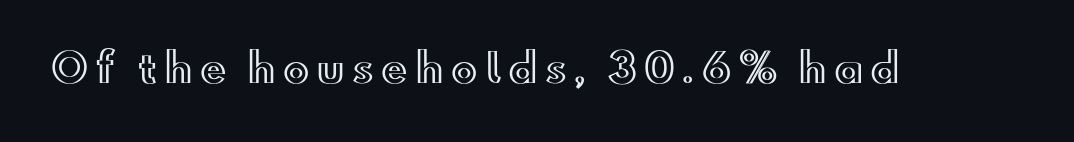
Q: Is the text italic (slanted)? A: No, it is upright.
Q: Is the text underlined? A: No.
Q: Is the spacing between letters normal or unusually wide? A: Unusually wide.
Q: Width (condensed, normal, or wide)? A: Wide.
Q: x-height? A: Small.
Q: Monospaced? A: No.
